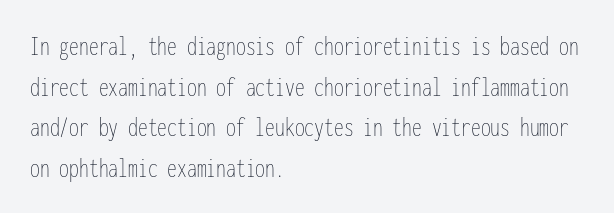
The image shows 28 px thin, condensed type, upright, monospaced; set left-aligned, normal line spacing (1.45x), normal letter spacing, not underlined; low stroke contrast and a medium x-height.
